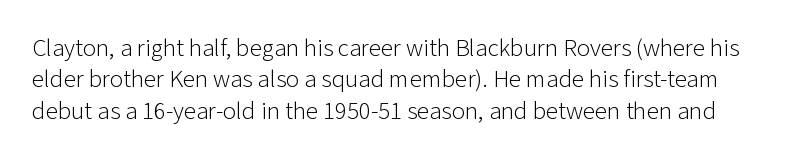
{"italic": "no", "bold": "no", "underline": "no", "line_spacing": "normal", "line_spacing_ratio": 1.26, "letter_spacing": "normal", "letter_spacing_em": 0.0, "glyph_px": 25}
